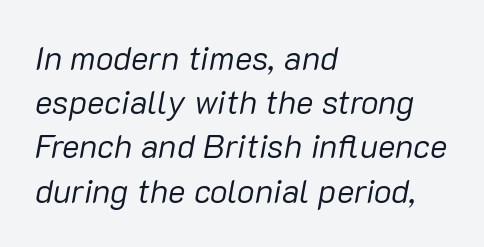
Left-aligned paragraph, ragged on the right. These lines are rendered in a variable-pitch font. The font sits on the lighter half of the weight spectrum, regular included. Each new line begins a customary step beneath the previous one.
